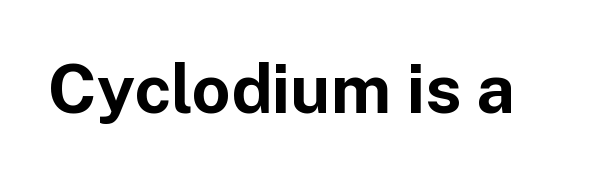
The letters advance in unequal steps, a hallmark of proportional type. Check under the words: just untouched page. Here the glyphs are tracked normally, forming tight word shapes. Pretty heavy lettering here — definitely bold. When letters stand straight like this, we call the style roman or upright. Font category for this specimen: sans-serif.
